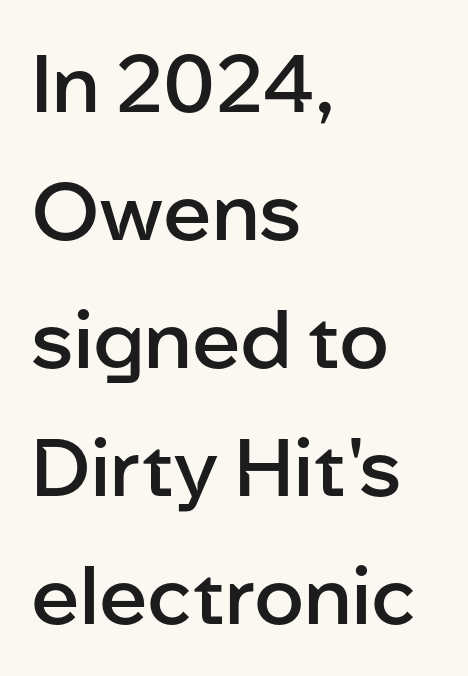
The image shows 80 px semibold sans-serif type, upright; set left-aligned, normal line spacing (1.6x), normal letter spacing, not underlined; low stroke contrast and a medium x-height.
